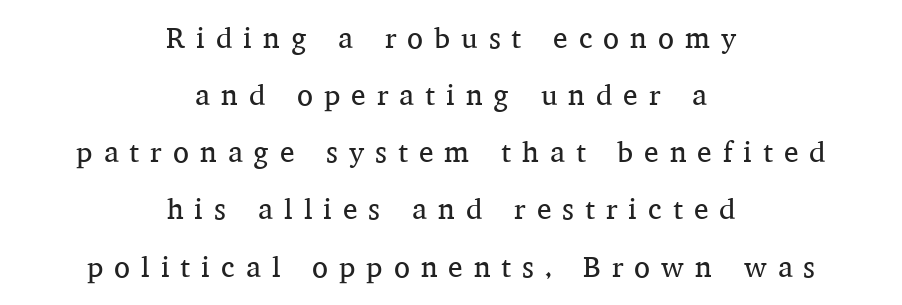
The image shows 29 px regular-weight serif type, upright; set centered, loose line spacing (1.97x), unusually wide letter spacing (+0.38 em), not underlined; medium stroke contrast and a medium x-height.
